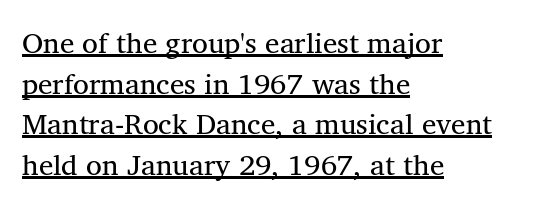
{"serif": "yes", "width": "normal", "stroke_contrast": "medium", "x_height": "medium", "monospaced": "no", "underline": "yes", "align": "left", "line_spacing": "normal", "line_spacing_ratio": 1.4, "letter_spacing": "normal", "letter_spacing_em": 0.0, "glyph_px": 29}
